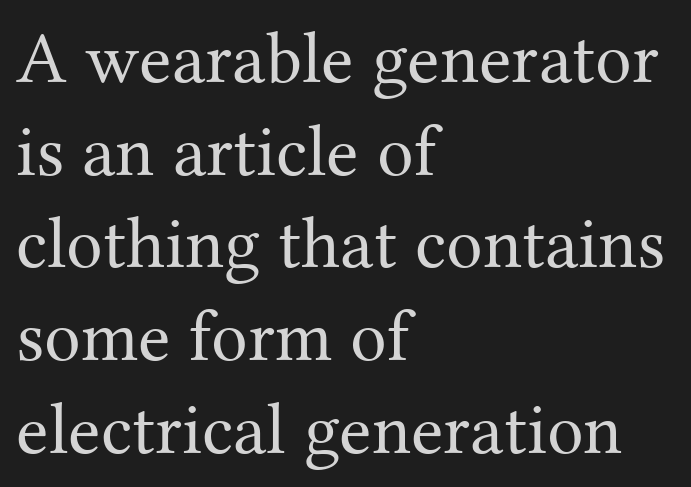
The text block is weighted toward the left margin, trailing off unevenly rightward. Here the designer chose a conventional face with non-uniform glyph widths. Ink coverage per letter is moderate at most. Glance below the letters and you will spot only blank space.
